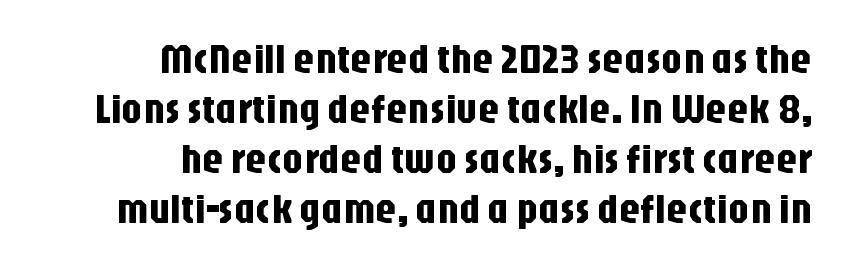
{"serif": "no", "italic": "no", "width": "condensed", "stroke_contrast": "low", "x_height": "large", "monospaced": "no", "underline": "no", "align": "right", "line_spacing_ratio": 1.19, "letter_spacing": "normal", "letter_spacing_em": 0.0, "glyph_px": 42}
